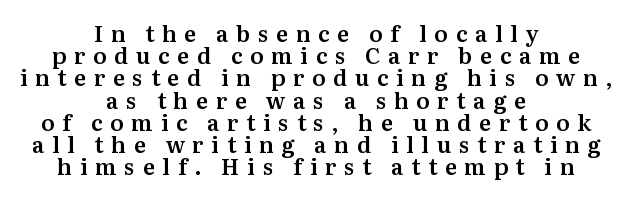
Q: Is the text italic (slanted)? A: No, it is upright.
Q: Is the text underlined? A: No.
Q: How is the paragraph aligned? A: Centered.
Q: Is the spacing between letters normal or unusually wide? A: Unusually wide.
Q: Is the spacing between lines tight, normal or loose? A: Tight.
